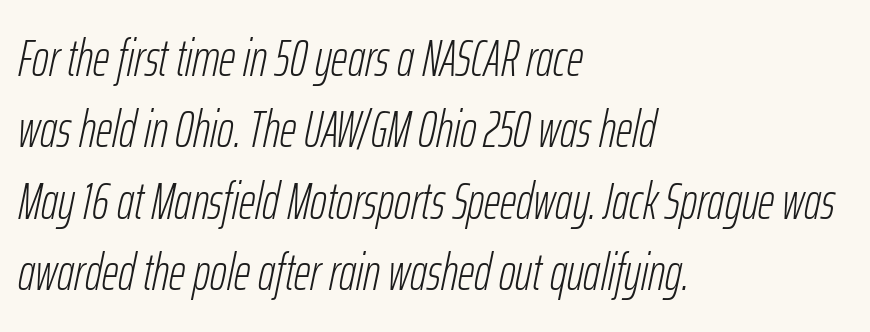
The image shows 51 px light, condensed type, italic (leaning right); set left-aligned, normal line spacing (1.4x), normal letter spacing, not underlined; low stroke contrast and a medium x-height.
